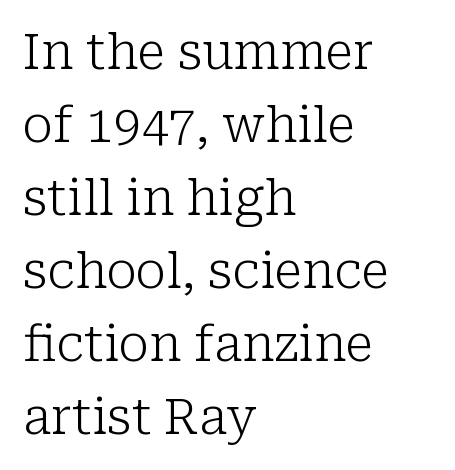
In terms of posture, this sample is upright. The glyphs in this specimen are seriffed. The paragraph shown leans on its left margin. The rendering uses natural spacing where letterforms have individual widths. The rendering uses a moderate line-height, typical for paragraphs. Letters have the restrained weight of plain body copy at most.
